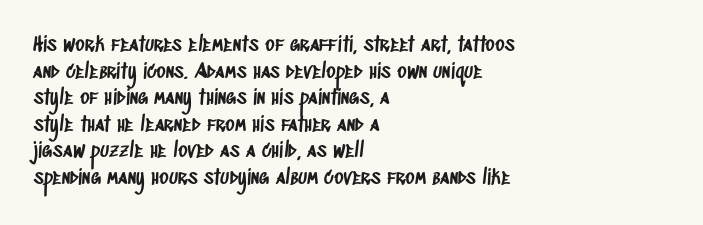
Unmarked baselines from the first word to the last. Line starts are locked; line ends wander. The line texture is even and compact thanks to regular tracking. The block of text has a typical density, with ordinary space between rows.
